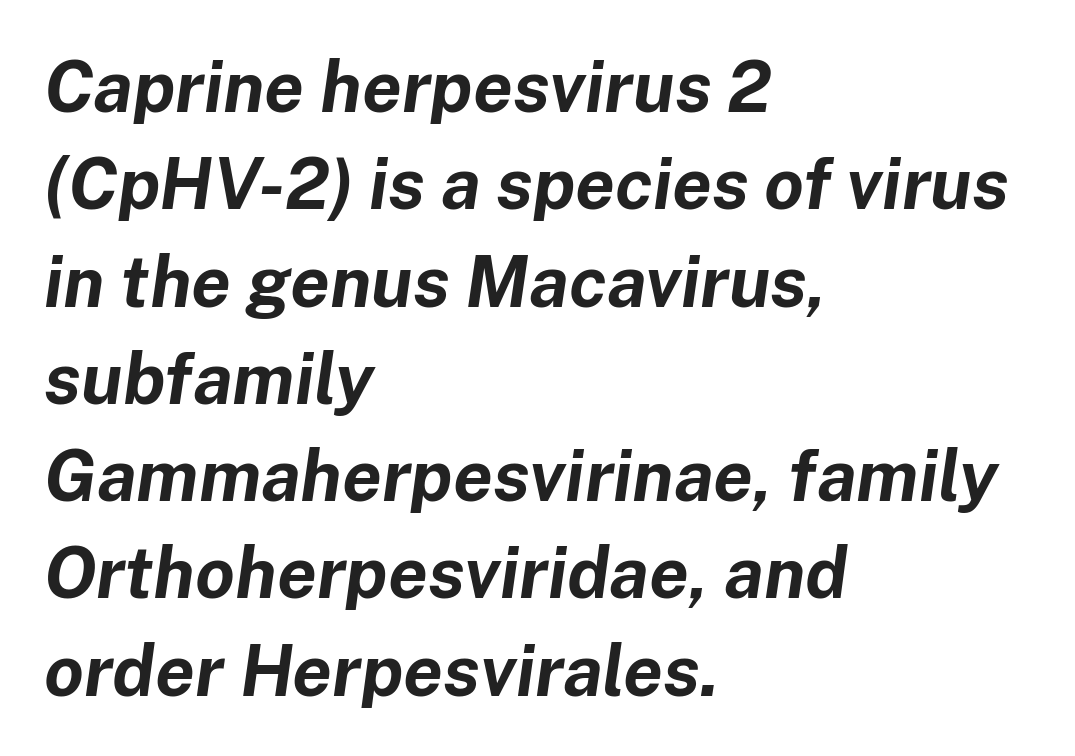
{"italic": "yes", "lean": "right", "slant_degrees": 8, "bold": "yes", "weight": "bold", "width": "normal", "stroke_contrast": "low", "x_height": "medium", "monospaced": "no", "underline": "no", "align": "left", "line_spacing": "normal", "line_spacing_ratio": 1.37, "letter_spacing": "normal", "letter_spacing_em": 0.0, "glyph_px": 71}
